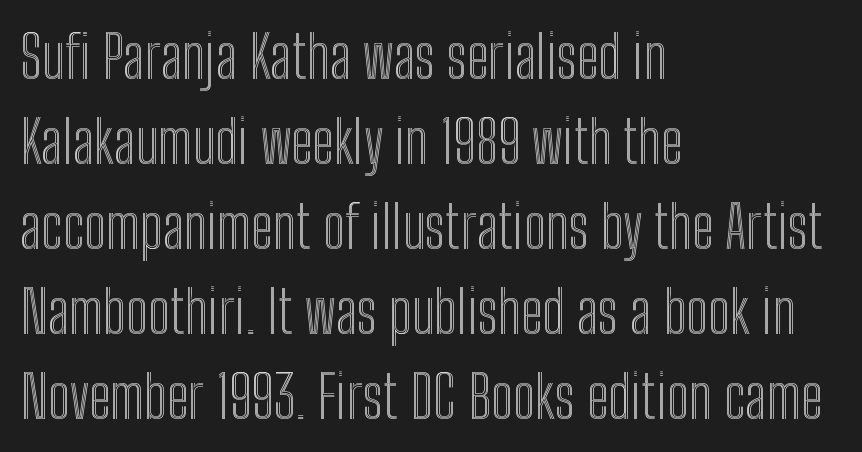
Q: Is the text italic (slanted)? A: No, it is upright.
Q: Is the text underlined? A: No.
Q: How is the paragraph aligned? A: Left-aligned.
Q: Is the spacing between letters normal or unusually wide? A: Normal.
Q: Is the spacing between lines tight, normal or loose? A: Normal.
Q: Width (condensed, normal, or wide)? A: Condensed.
Q: x-height? A: Medium.
Q: Monospaced? A: No.
